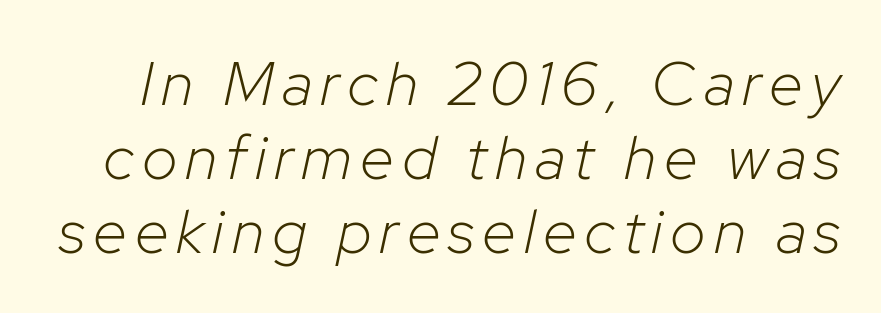
Q: Is the text bold? A: No.
Q: Is the text italic (slanted)? A: Yes, it leans right by about 12 degrees.
Q: Is the text underlined? A: No.
Q: Width (condensed, normal, or wide)? A: Normal.
Q: Stroke contrast? A: Low.
Q: x-height? A: Medium.
Q: Monospaced? A: No.
